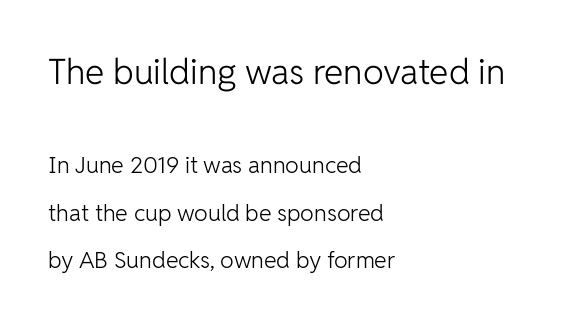
The image shows 35 px light sans-serif type, upright; set left-aligned, loose line spacing (2.08x), normal letter spacing, not underlined; the first (top) block is 1.52x larger; low stroke contrast and a medium x-height.
